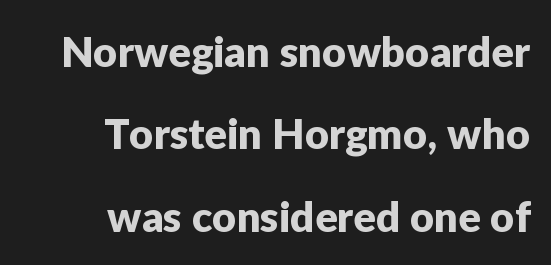
Typographically, this falls in the sans-serif category. The letterforms sit shoulder to shoulder at normal distance. A flush-right, rag-left setting is used for this passage. Unmarked baselines from the first word to the last. Is this a fixed-width face? No — the glyphs have proportional, varying widths. The leading is generous, giving the passage an open texture.
